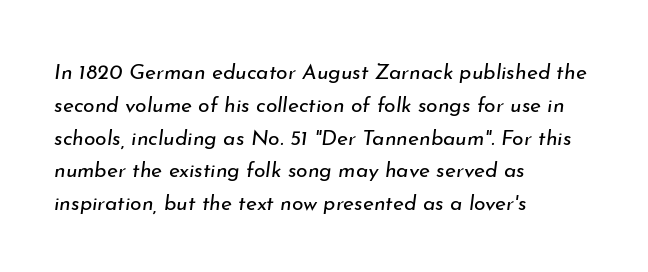
{"italic": "yes", "lean": "right", "slant_degrees": 7, "bold": "no", "underline": "no", "align": "left", "line_spacing": "normal", "line_spacing_ratio": 1.56, "letter_spacing": "normal", "letter_spacing_em": 0.0, "glyph_px": 21}
